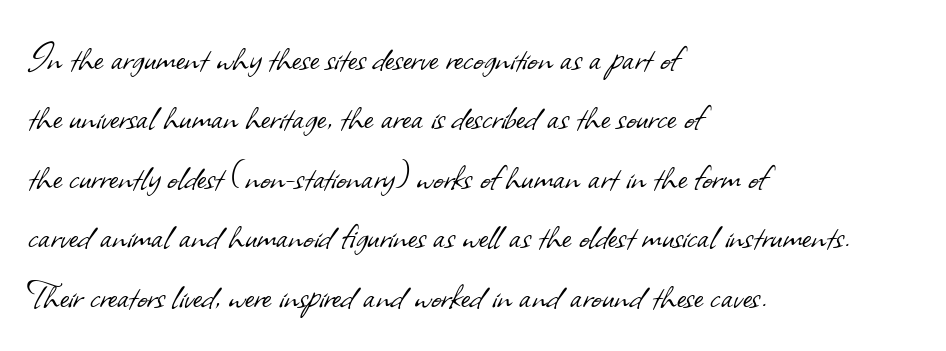
The image shows 44 px light sans-serif type; set left-aligned, normal line spacing (1.35x), normal letter spacing, not underlined; low stroke contrast and a small x-height.
